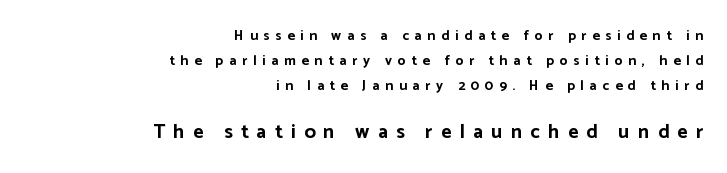
Q: Is the text bold? A: Yes.
Q: Is the text italic (slanted)? A: No, it is upright.
Q: Is the text underlined? A: No.
Q: How is the paragraph aligned? A: Right-aligned.
Q: Is the spacing between letters normal or unusually wide? A: Unusually wide.
Q: Which block of text is set in a larger size, the first (top) or the second (bottom)? A: The second (bottom) one.
